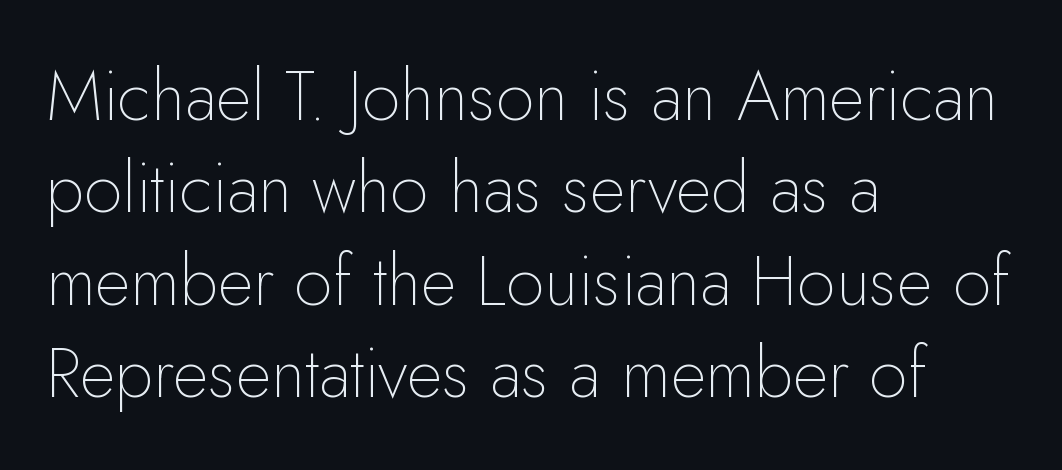
Q: Is the text bold? A: No.
Q: Is the text italic (slanted)? A: No, it is upright.
Q: Is the typeface a serif or a sans-serif typeface? A: Sans-serif.
Q: Is the text underlined? A: No.
Q: How is the paragraph aligned? A: Left-aligned.
Q: Is the spacing between letters normal or unusually wide? A: Normal.
Q: Is the spacing between lines tight, normal or loose? A: Normal.
Q: Width (condensed, normal, or wide)? A: Normal.
Q: Stroke contrast? A: Low.
Q: x-height? A: Small.
Q: Monospaced? A: No.
